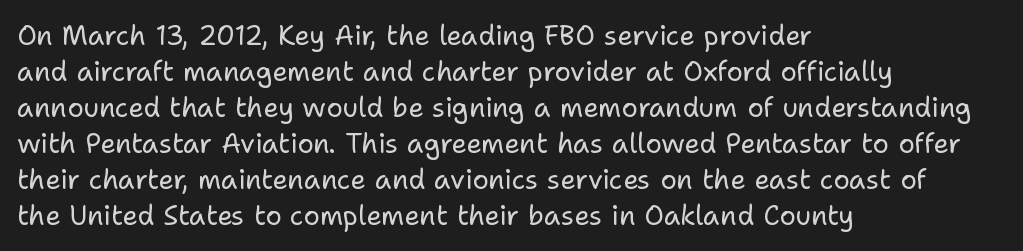
A clean baseline with only descenders dipping below it. The letters stand upright; this is a roman face. The letterforms sit shoulder to shoulder at normal distance. The compositor pushed each line to the left boundary.
